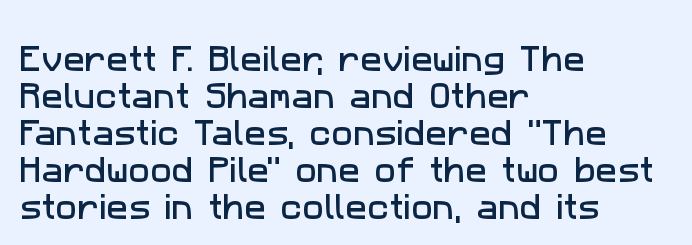
{"serif": "no", "width": "normal", "stroke_contrast": "low", "x_height": "medium", "monospaced": "no", "underline": "no", "align": "left", "line_spacing": "normal", "line_spacing_ratio": 1.28, "letter_spacing": "normal", "letter_spacing_em": 0.0, "glyph_px": 29}
